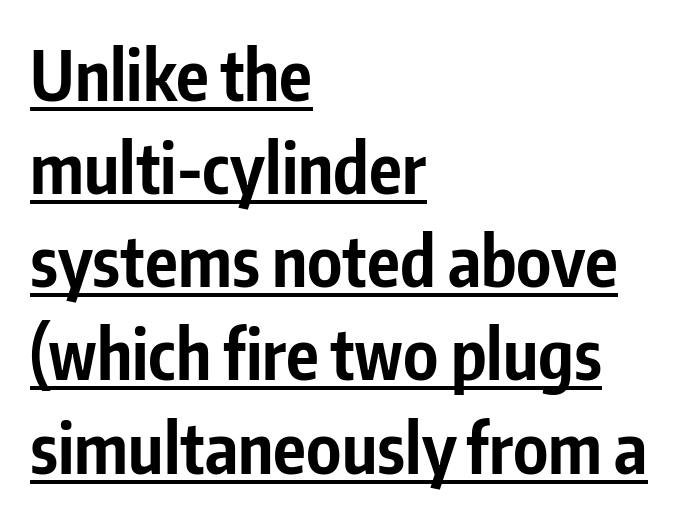
{"serif": "no", "italic": "no", "bold": "yes", "weight": "bold", "width": "condensed", "stroke_contrast": "low", "x_height": "medium", "monospaced": "no", "underline": "yes", "align": "left", "line_spacing": "normal", "line_spacing_ratio": 1.37, "letter_spacing": "normal", "letter_spacing_em": 0.0, "glyph_px": 68}
